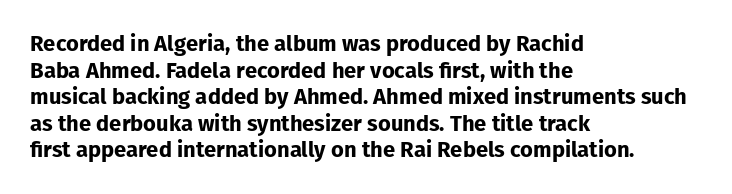
{"italic": "no", "bold": "yes", "underline": "no", "align": "left", "line_spacing_ratio": 1.21, "letter_spacing": "normal", "letter_spacing_em": 0.0, "glyph_px": 22}
